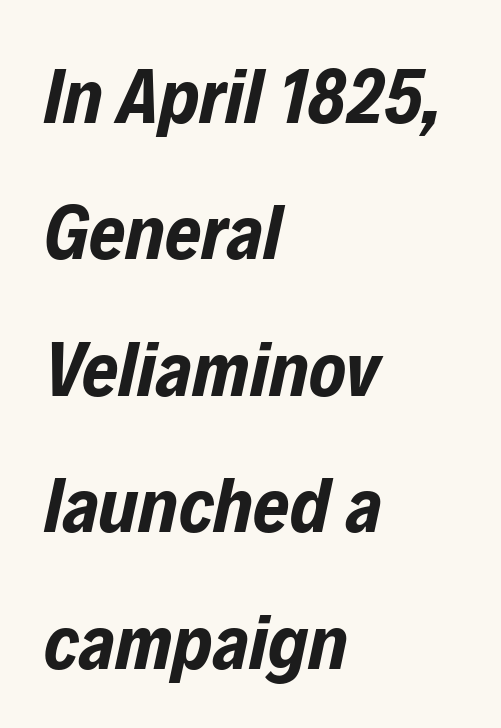
The image shows 78 px bold, condensed type, italic (leaning right); set left-aligned, line spacing 1.75x, normal letter spacing, not underlined; low stroke contrast and a medium x-height.
